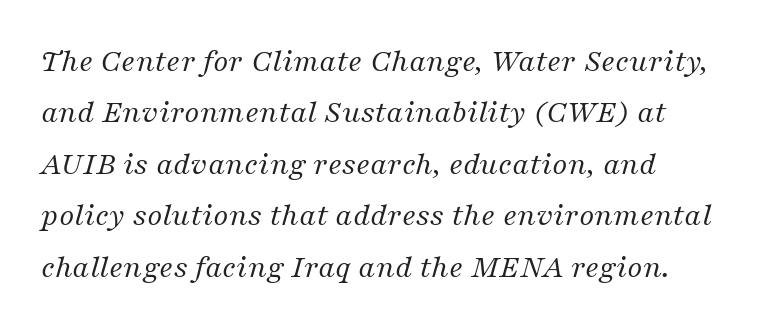
{"serif": "yes", "italic": "yes", "lean": "right", "slant_degrees": 16, "bold": "no", "weight": "regular", "width": "normal", "stroke_contrast": "medium", "x_height": "medium", "monospaced": "no", "underline": "no", "align": "left", "line_spacing": "normal", "line_spacing_ratio": 1.56, "letter_spacing": "normal", "letter_spacing_em": 0.0, "glyph_px": 33}
